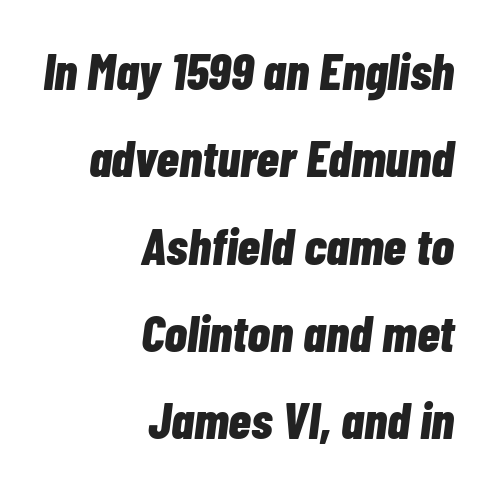
The image shows 52 px bold, condensed type, italic (leaning right); set right-aligned, normal line spacing (1.68x), normal letter spacing, not underlined; low stroke contrast and a medium x-height.
